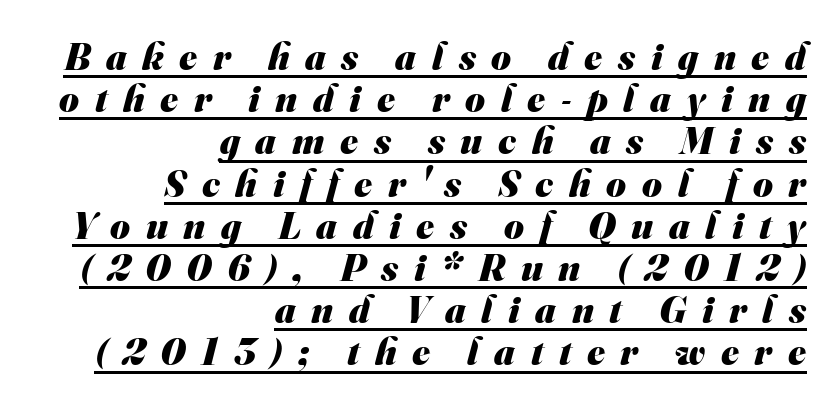
{"serif": "no", "bold": "yes", "weight": "heavy", "width": "normal", "stroke_contrast": "medium", "x_height": "small", "monospaced": "no", "underline": "yes", "align": "right", "line_spacing": "tight", "line_spacing_ratio": 1.11, "letter_spacing": "wide", "letter_spacing_em": 0.41, "glyph_px": 38}
